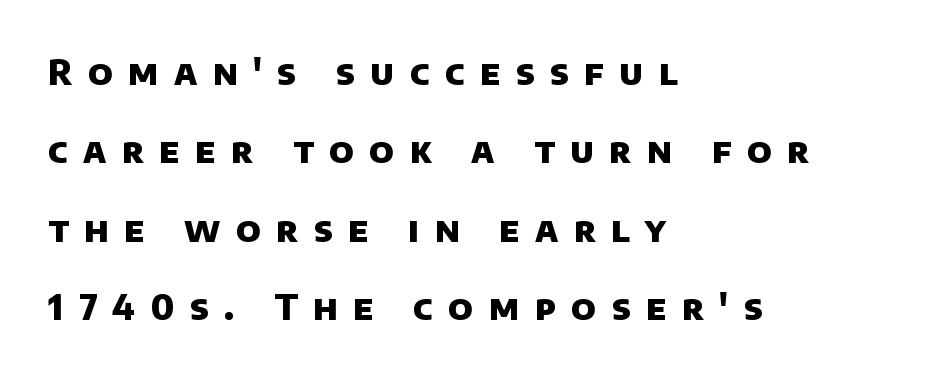
Q: Is the text bold? A: Yes.
Q: Is the typeface a serif or a sans-serif typeface? A: Sans-serif.
Q: Is the text underlined? A: No.
Q: How is the paragraph aligned? A: Left-aligned.
Q: Is the spacing between letters normal or unusually wide? A: Unusually wide.
Q: Is the spacing between lines tight, normal or loose? A: Loose.
Q: Width (condensed, normal, or wide)? A: Normal.
Q: Stroke contrast? A: Low.
Q: x-height? A: Large.
Q: Monospaced? A: No.
